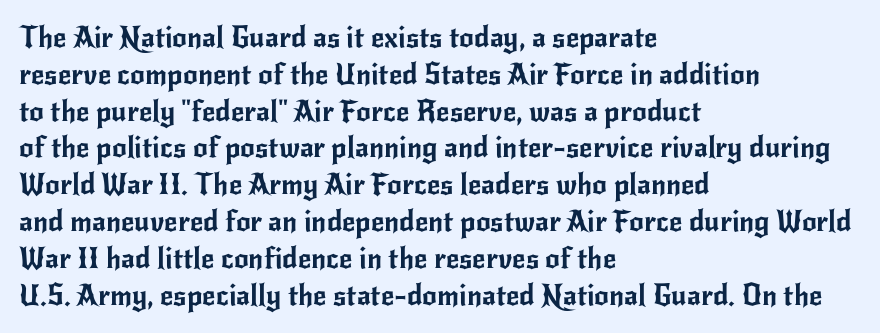
Q: Is the text italic (slanted)? A: No, it is upright.
Q: Is the typeface a serif or a sans-serif typeface? A: Sans-serif.
Q: Is the text underlined? A: No.
Q: How is the paragraph aligned? A: Left-aligned.
Q: Is the spacing between letters normal or unusually wide? A: Normal.
Q: Is the spacing between lines tight, normal or loose? A: Normal.
Q: Width (condensed, normal, or wide)? A: Normal.
Q: Stroke contrast? A: Low.
Q: x-height? A: Small.
Q: Monospaced? A: No.
